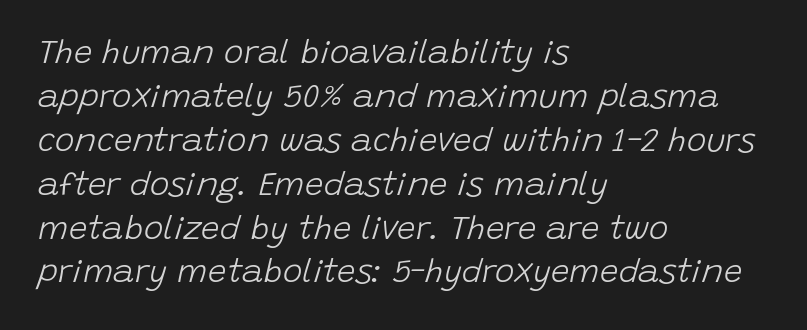
{"italic": "yes", "lean": "right", "slant_degrees": 15, "bold": "no", "weight": "light", "width": "normal", "stroke_contrast": "low", "x_height": "large", "monospaced": "no", "underline": "no", "align": "left", "line_spacing": "normal", "line_spacing_ratio": 1.33, "letter_spacing": "normal", "letter_spacing_em": 0.0, "glyph_px": 33}
